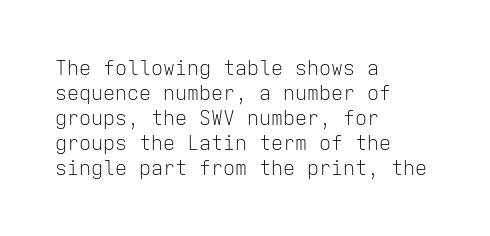
The image shows 20 px text type, upright; set left-aligned, normal line spacing (1.25x), normal letter spacing, not underlined.
